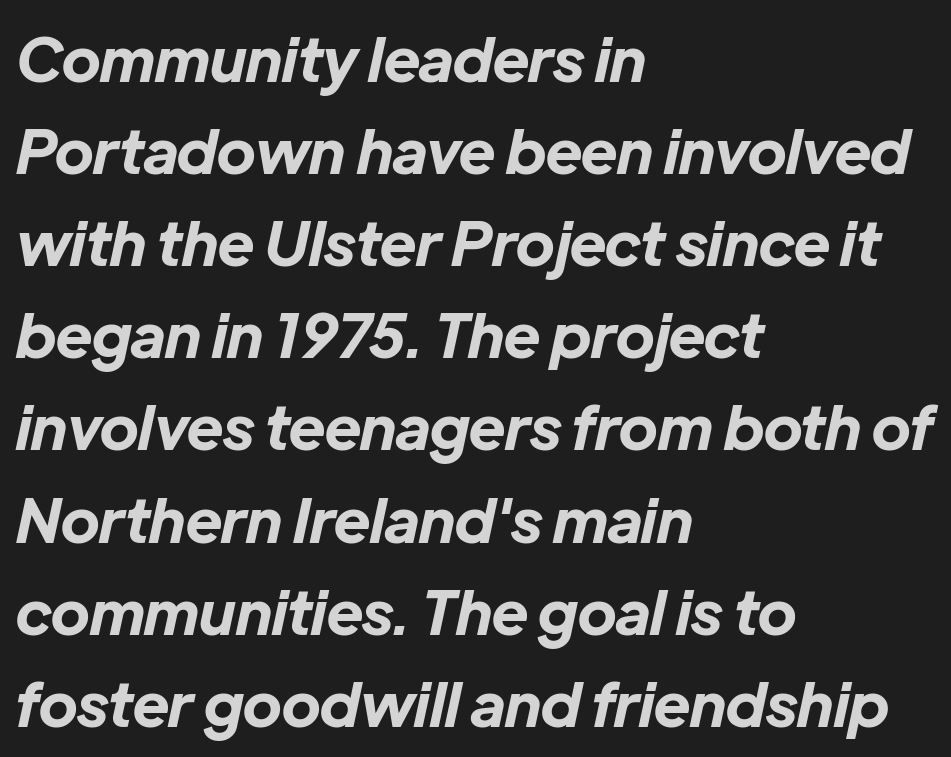
This sample keeps an unexceptional amount of space between lines. The text carries the slant typical of an italic or oblique font. Honestly, there is no underline to notice here at all. The passage shown is typed in a proportional face where columns would drift.
